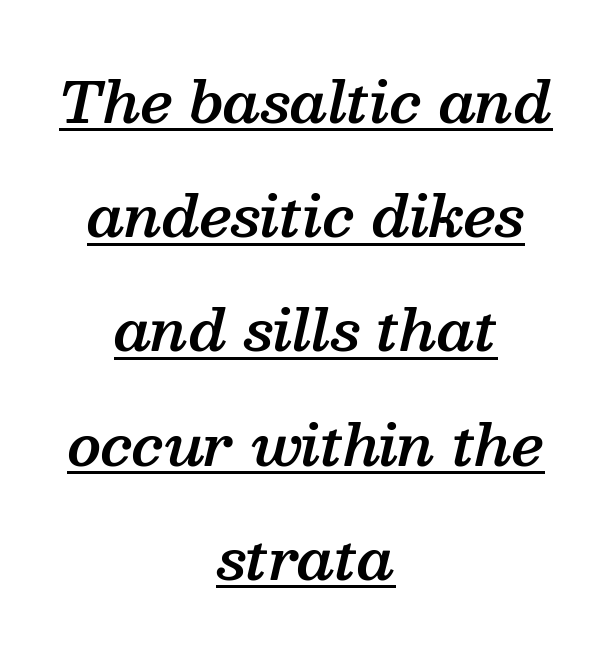
Q: Is the text bold? A: Semi-bold.
Q: Is the text italic (slanted)? A: Yes, it leans right by about 13 degrees.
Q: Is the typeface a serif or a sans-serif typeface? A: Serif.
Q: Is the text underlined? A: Yes.
Q: How is the paragraph aligned? A: Centered.
Q: Is the spacing between letters normal or unusually wide? A: Normal.
Q: Is the spacing between lines tight, normal or loose? A: Loose.
Q: Width (condensed, normal, or wide)? A: Normal.
Q: Stroke contrast? A: Medium.
Q: x-height? A: Medium.
Q: Monospaced? A: No.
